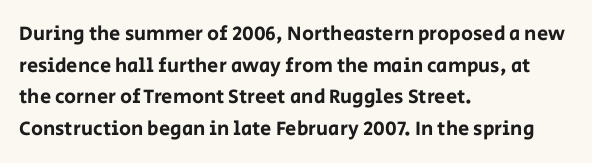
{"italic": "no", "underline": "no", "align": "left", "line_spacing": "normal", "line_spacing_ratio": 1.58, "letter_spacing": "normal", "letter_spacing_em": 0.0, "glyph_px": 20}
